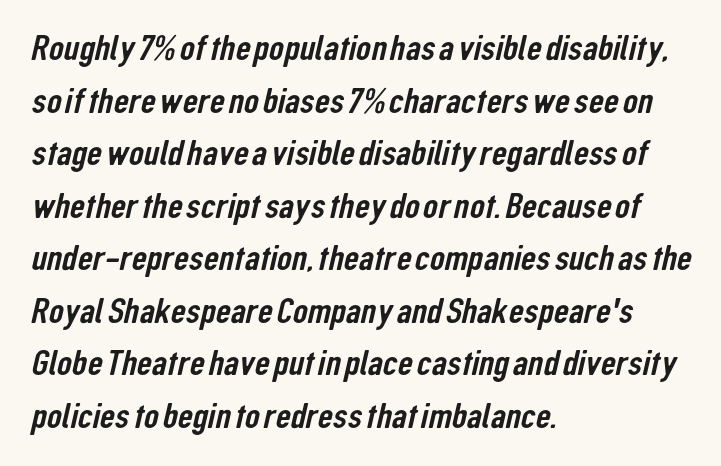
Check where the strokes stop: nothing finishes them off — pure sans. A student would call this left alignment; a typographer would say flush left, rag right. Descender tails drop into unmarked territory. The letters advance in unequal steps, a hallmark of proportional type.
